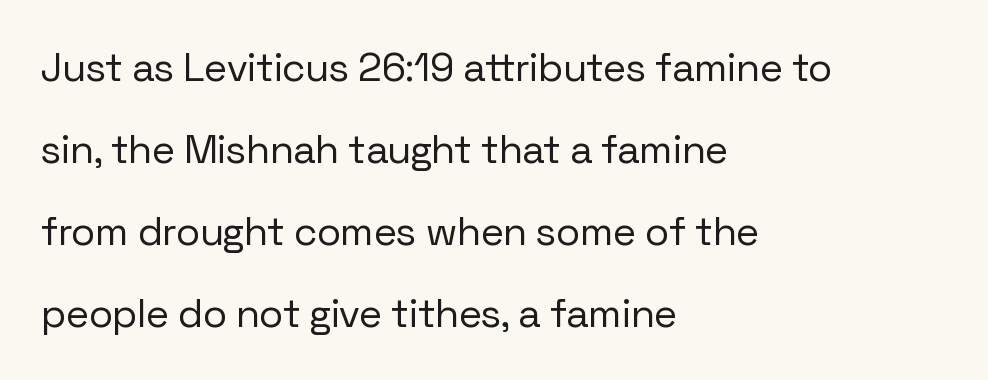
Q: Is the text bold? A: No.
Q: Is the text italic (slanted)? A: No, it is upright.
Q: Is the typeface a serif or a sans-serif typeface? A: Sans-serif.
Q: Is the text underlined? A: No.
Q: How is the paragraph aligned? A: Left-aligned.
Q: Is the spacing between letters normal or unusually wide? A: Normal.
Q: Is the spacing between lines tight, normal or loose? A: Loose.
Q: Width (condensed, normal, or wide)? A: Normal.
Q: Stroke contrast? A: Low.
Q: x-height? A: Medium.
Q: Monospaced? A: No.
